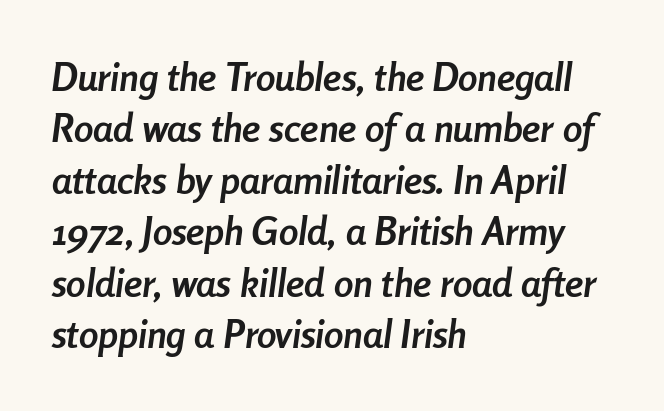
{"italic": "yes", "lean": "right", "slant_degrees": 8, "bold": "yes", "weight": "semibold", "width": "condensed", "stroke_contrast": "low", "x_height": "medium", "monospaced": "no", "underline": "no", "align": "left", "line_spacing": "normal", "line_spacing_ratio": 1.32, "letter_spacing": "normal", "letter_spacing_em": 0.0, "glyph_px": 39}
